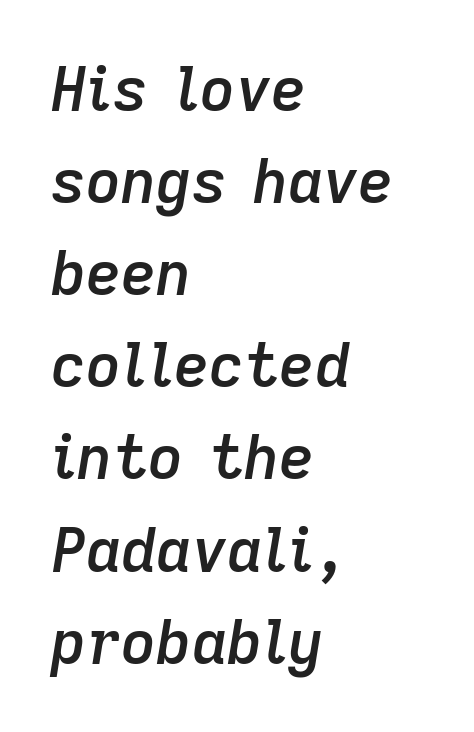
The image shows 61 px semibold type, italic (leaning right); set left-aligned, normal line spacing (1.51x), normal letter spacing, not underlined; low stroke contrast and a medium x-height.
